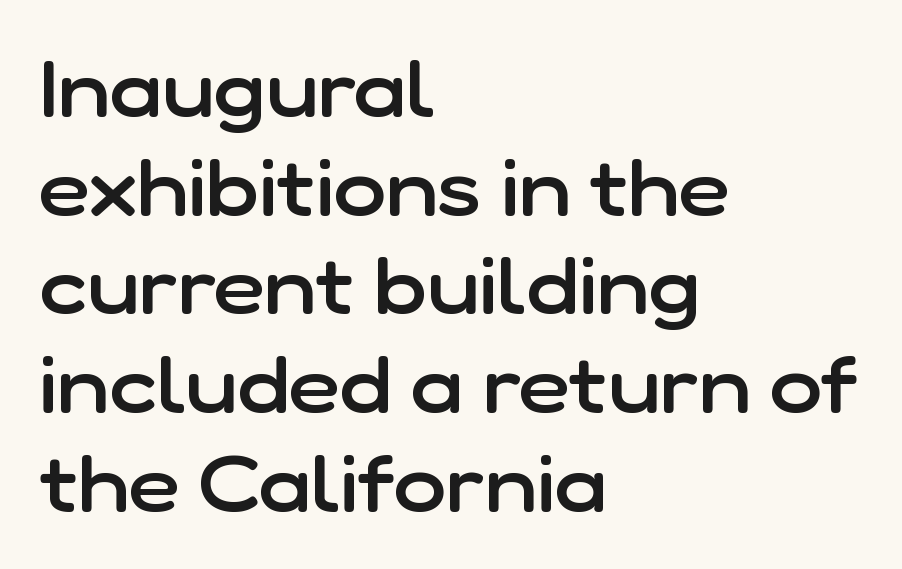
Q: Is the text bold? A: Semi-bold.
Q: Is the text italic (slanted)? A: No, it is upright.
Q: Is the typeface a serif or a sans-serif typeface? A: Sans-serif.
Q: Is the text underlined? A: No.
Q: How is the paragraph aligned? A: Left-aligned.
Q: Is the spacing between letters normal or unusually wide? A: Normal.
Q: Is the spacing between lines tight, normal or loose? A: Normal.
Q: Width (condensed, normal, or wide)? A: Normal.
Q: Stroke contrast? A: Low.
Q: x-height? A: Medium.
Q: Monospaced? A: No.
